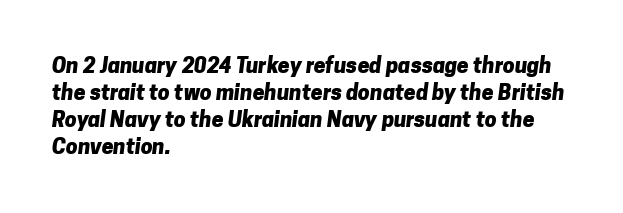
The space between consecutive lines is moderate. Left-aligned paragraph, ragged on the right. Just letters on the line, the space beneath them empty. Heft: maximum for text — a bold. Short note: letters normally spaced.
